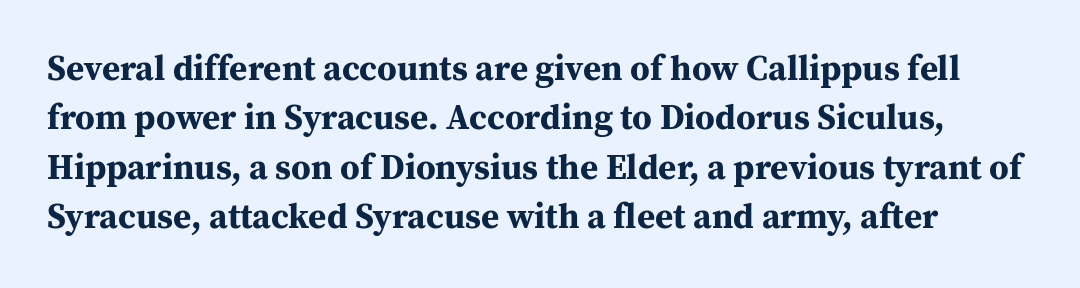
{"serif": "yes", "italic": "no", "bold": "yes", "weight": "bold", "width": "normal", "stroke_contrast": "medium", "x_height": "medium", "monospaced": "no", "underline": "no", "line_spacing": "normal", "line_spacing_ratio": 1.41, "letter_spacing": "normal", "letter_spacing_em": 0.0, "glyph_px": 35}
